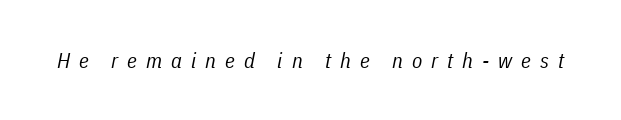
Letter spacing: wide. Unbolded letterforms with no extra heft. Looking at the ascenders, they clearly lean. Descender tails drop into unmarked territory.
